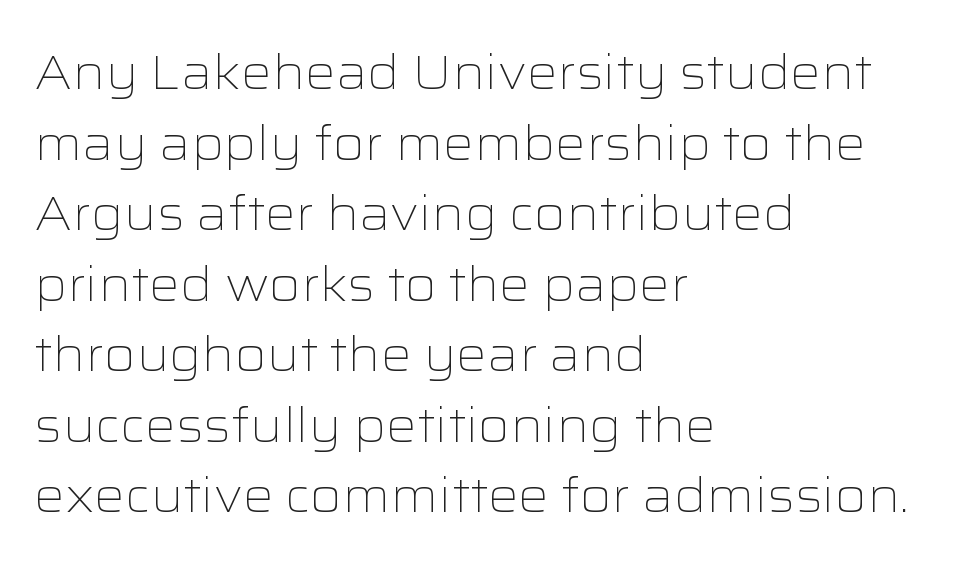
Q: Is the text bold? A: No.
Q: Is the text italic (slanted)? A: No, it is upright.
Q: Is the typeface a serif or a sans-serif typeface? A: Sans-serif.
Q: Is the text underlined? A: No.
Q: How is the paragraph aligned? A: Left-aligned.
Q: Is the spacing between letters normal or unusually wide? A: Normal.
Q: Is the spacing between lines tight, normal or loose? A: Normal.
Q: Width (condensed, normal, or wide)? A: Wide.
Q: Stroke contrast? A: Low.
Q: x-height? A: Medium.
Q: Monospaced? A: No.
